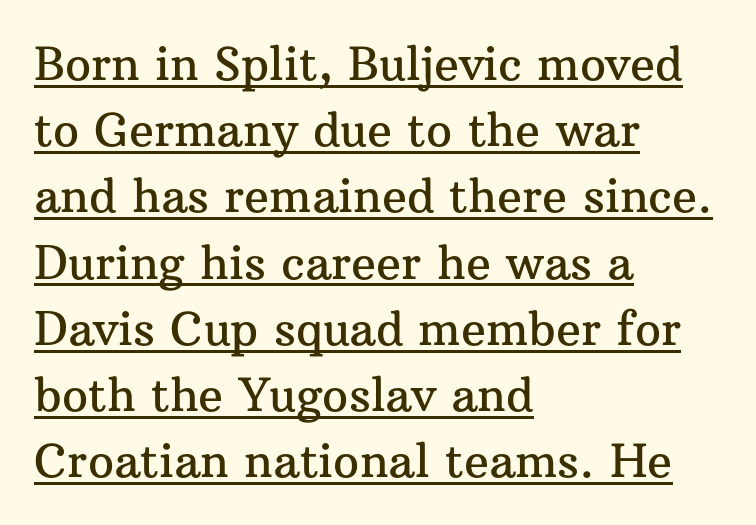
Leading: standard. Tracking value appears to be zero — textbook default spacing. The text block is weighted toward the left margin, trailing off unevenly rightward. The face used here is proportionally spaced, like ordinary book or web type.
